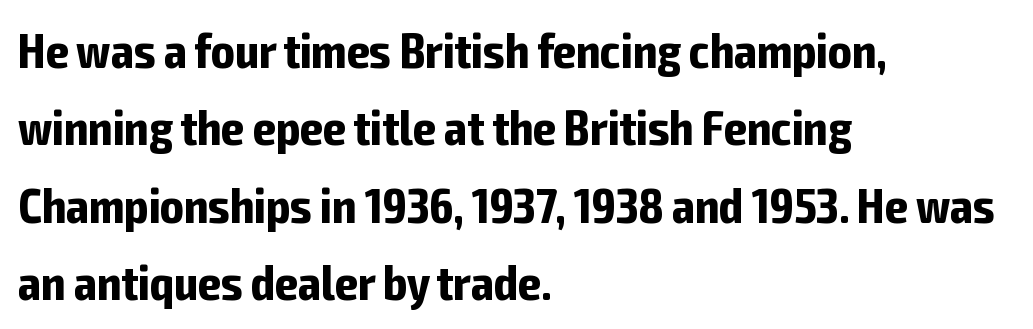
The image shows 49 px bold, condensed sans-serif type, upright; set left-aligned, normal line spacing (1.58x), normal letter spacing, not underlined; low stroke contrast and a medium x-height.
